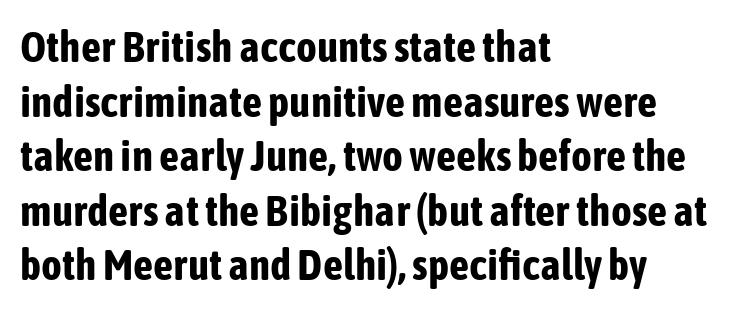
Q: Is the text bold? A: Yes.
Q: Is the text italic (slanted)? A: No, it is upright.
Q: Is the typeface a serif or a sans-serif typeface? A: Sans-serif.
Q: Is the text underlined? A: No.
Q: How is the paragraph aligned? A: Left-aligned.
Q: Is the spacing between letters normal or unusually wide? A: Normal.
Q: Width (condensed, normal, or wide)? A: Condensed.
Q: Stroke contrast? A: Low.
Q: x-height? A: Medium.
Q: Monospaced? A: No.
